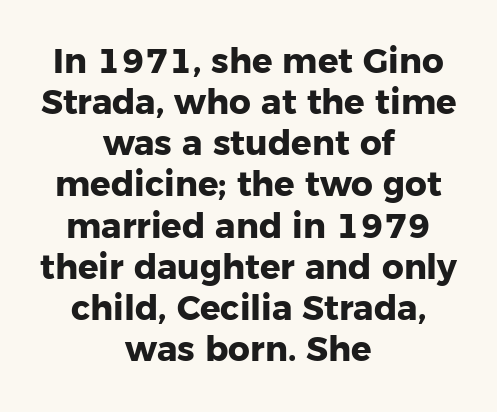
Visually the block forms a symmetrical silhouette, jagged on both flanks. Caption: bold face, heavy strokes. Descenders hang freely into open space. Every character sits straight up, as roman type does. Regarding serifs, this sample does without them.
